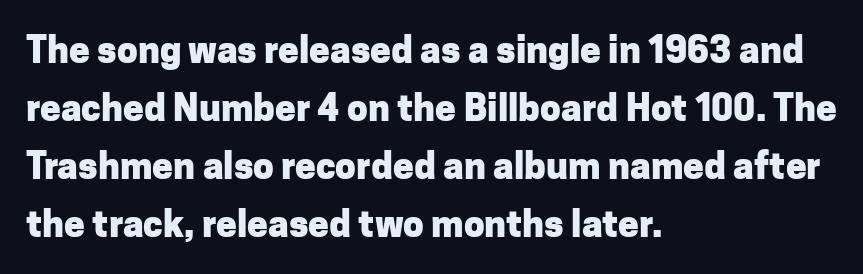
Q: Is the text bold? A: Yes.
Q: Is the text italic (slanted)? A: No, it is upright.
Q: Is the typeface a serif or a sans-serif typeface? A: Sans-serif.
Q: Is the text underlined? A: No.
Q: How is the paragraph aligned? A: Left-aligned.
Q: Is the spacing between letters normal or unusually wide? A: Normal.
Q: Is the spacing between lines tight, normal or loose? A: Normal.
Q: Width (condensed, normal, or wide)? A: Normal.
Q: Stroke contrast? A: Low.
Q: x-height? A: Medium.
Q: Monospaced? A: No.
